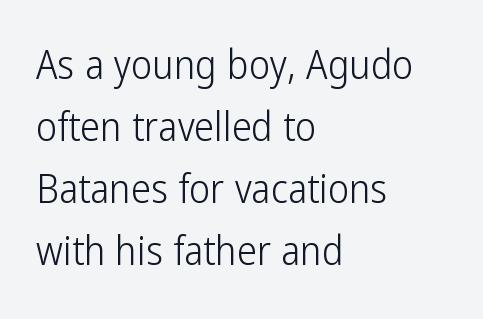
{"serif": "no", "italic": "no", "bold": "no", "weight": "light", "width": "condensed", "stroke_contrast": "low", "x_height": "medium", "monospaced": "no", "underline": "no", "align": "left", "line_spacing": "normal", "line_spacing_ratio": 1.55, "letter_spacing": "normal", "letter_spacing_em": 0.0, "glyph_px": 40}
